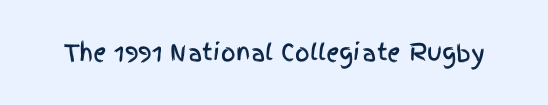
{"italic": "no", "underline": "no", "letter_spacing": "normal", "letter_spacing_em": 0.0, "glyph_px": 23}
